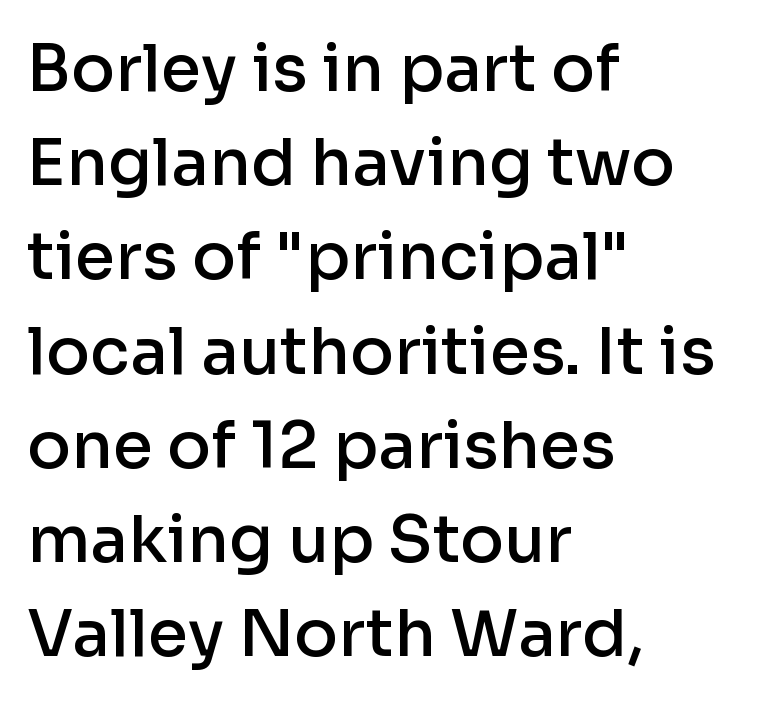
The image shows 65 px semibold sans-serif type, upright; set left-aligned, normal line spacing (1.45x), normal letter spacing, not underlined; low stroke contrast and a medium x-height.
